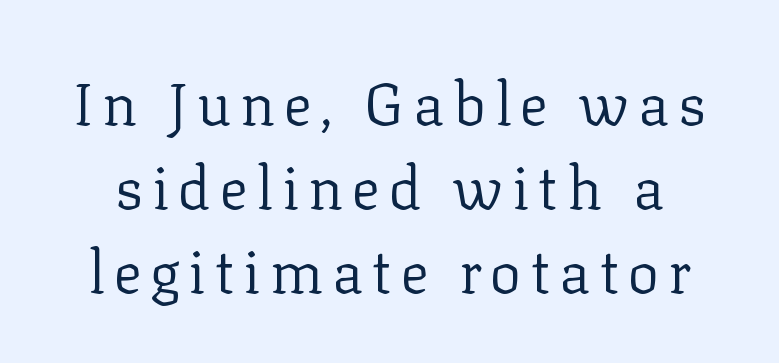
Q: Is the text bold? A: No.
Q: Is the text italic (slanted)? A: No, it is upright.
Q: Is the typeface a serif or a sans-serif typeface? A: Serif.
Q: Is the text underlined? A: No.
Q: Is the spacing between lines tight, normal or loose? A: Normal.
Q: Width (condensed, normal, or wide)? A: Normal.
Q: Stroke contrast? A: Low.
Q: x-height? A: Medium.
Q: Monospaced? A: No.
